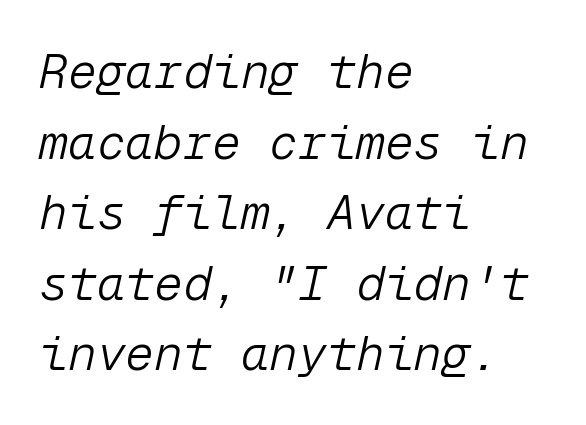
The image shows 48 px light type, italic (leaning right), monospaced; set left-aligned, normal line spacing (1.47x), normal letter spacing, not underlined; low stroke contrast and a medium x-height.
